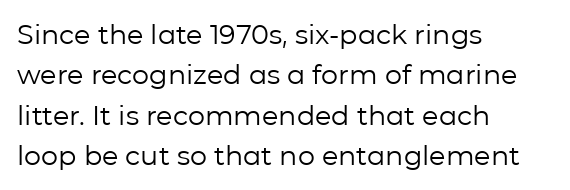
The image shows 27 px text type, upright; set left-aligned, normal line spacing (1.5x), normal letter spacing, not underlined.
